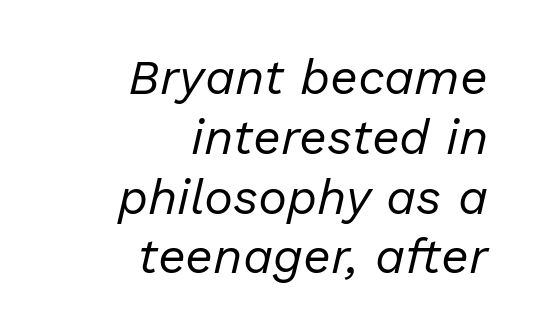
Q: Is the text bold? A: No.
Q: Is the text italic (slanted)? A: Yes, it leans right by about 13 degrees.
Q: Is the text underlined? A: No.
Q: How is the paragraph aligned? A: Right-aligned.
Q: Is the spacing between letters normal or unusually wide? A: Normal.
Q: Width (condensed, normal, or wide)? A: Normal.
Q: Stroke contrast? A: Low.
Q: x-height? A: Medium.
Q: Monospaced? A: No.
